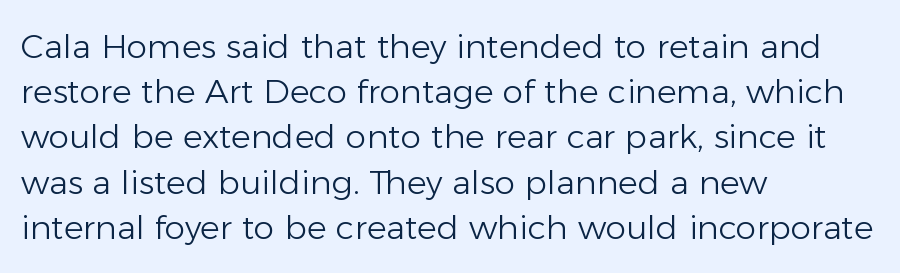
The image shows 33 px light sans-serif type, upright; set left-aligned, normal line spacing (1.37x), normal letter spacing, not underlined; low stroke contrast and a medium x-height.
